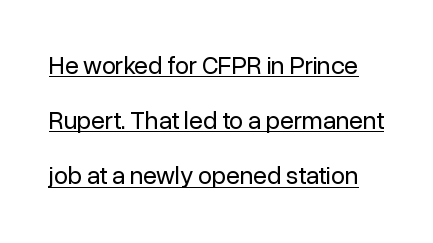
Compared with typical paragraphs, the rows here are farther apart. The type sits square on the baseline with zero lean. This rendering features underlined lettering. Nobody touched the tracking dial on this one. Each stroke keeps to a modest, everyday thickness or less.
